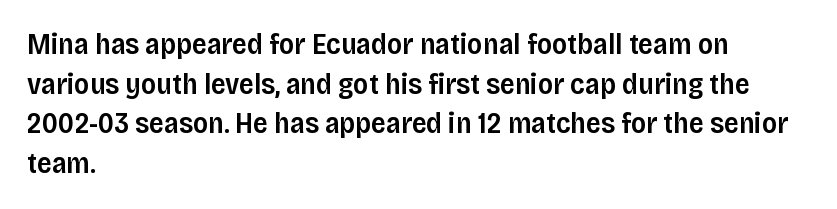
Evenly set lines give the paragraph a standard silhouette. Underlining? Definitely not there. A typesetter would mark this as roman, not italic. Note the varied advance widths — an 'i' is clearly narrower than an 'm'. A sans-serif font was chosen for this passage. The compositor pushed each line to the left boundary.
